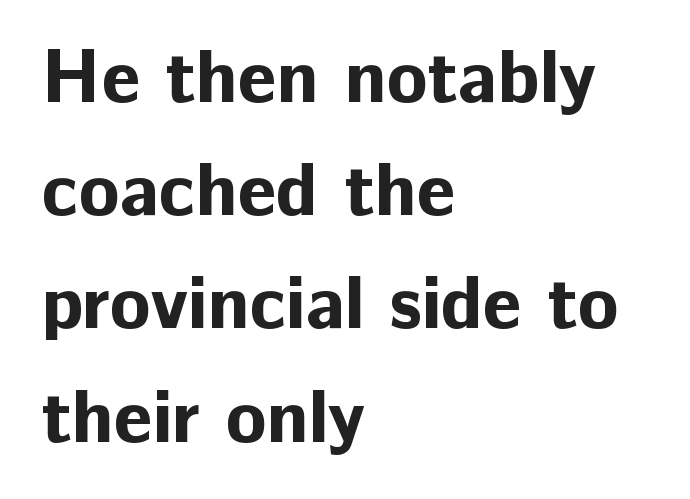
Q: Is the text bold? A: Yes.
Q: Is the text italic (slanted)? A: No, it is upright.
Q: Is the typeface a serif or a sans-serif typeface? A: Sans-serif.
Q: Is the text underlined? A: No.
Q: How is the paragraph aligned? A: Left-aligned.
Q: Is the spacing between letters normal or unusually wide? A: Normal.
Q: Is the spacing between lines tight, normal or loose? A: Normal.
Q: Width (condensed, normal, or wide)? A: Normal.
Q: Stroke contrast? A: Low.
Q: x-height? A: Medium.
Q: Monospaced? A: No.
